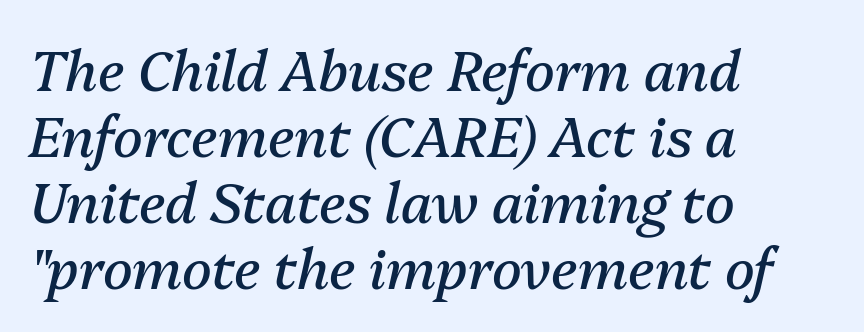
The lines in this sample share a left origin and differ only in where they stop. Anything drawn beneath the words? Only blank space. The passage shown has conventional tracking throughout. Stroke mass is kept to a normal reading level or below. The rendering uses natural spacing where letterforms have individual widths.
